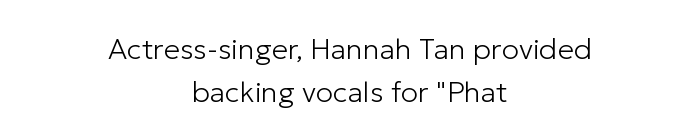
Q: Is the text bold? A: No.
Q: Is the text italic (slanted)? A: No, it is upright.
Q: Is the typeface a serif or a sans-serif typeface? A: Sans-serif.
Q: Is the text underlined? A: No.
Q: How is the paragraph aligned? A: Centered.
Q: Is the spacing between letters normal or unusually wide? A: Normal.
Q: Is the spacing between lines tight, normal or loose? A: Normal.
Q: Width (condensed, normal, or wide)? A: Normal.
Q: Stroke contrast? A: Low.
Q: x-height? A: Medium.
Q: Monospaced? A: No.
